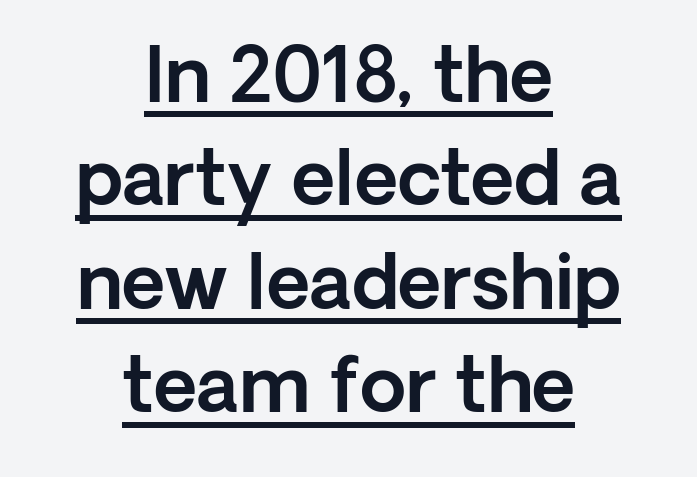
{"serif": "no", "italic": "no", "width": "normal", "x_height": "medium", "monospaced": "no", "underline": "yes", "align": "center", "line_spacing": "normal", "line_spacing_ratio": 1.38, "letter_spacing": "normal", "letter_spacing_em": 0.0, "glyph_px": 75}
